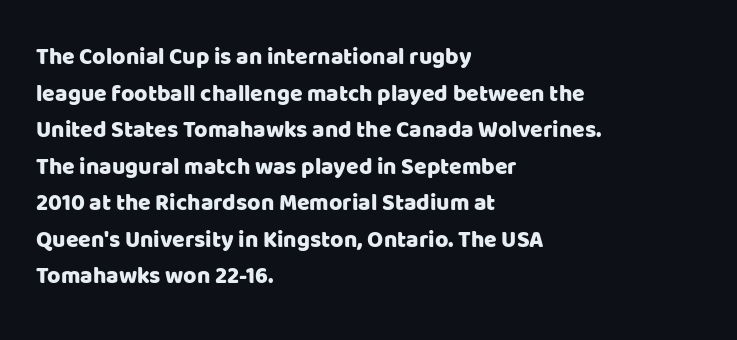
The image shows 23 px text type, upright; set left-aligned, normal line spacing (1.59x), normal letter spacing, not underlined.
